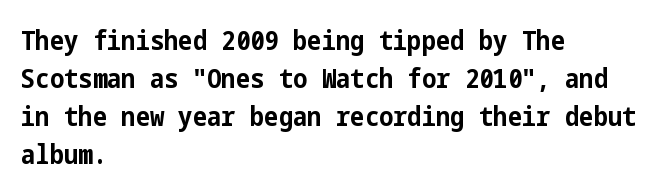
Q: Is the text bold? A: Yes.
Q: Is the text italic (slanted)? A: No, it is upright.
Q: Is the text underlined? A: No.
Q: How is the paragraph aligned? A: Left-aligned.
Q: Is the spacing between letters normal or unusually wide? A: Normal.
Q: Is the spacing between lines tight, normal or loose? A: Normal.
